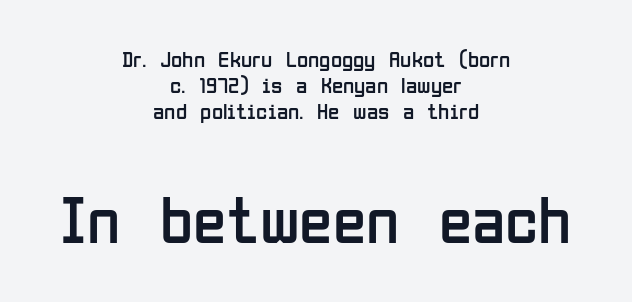
Is this a heavy cut? Hardly; it is regular or lighter. A typesetter would call this proportional, since set widths differ per character. Rendered with straight, roman letterforms. The gap between lines stays unmarked.
